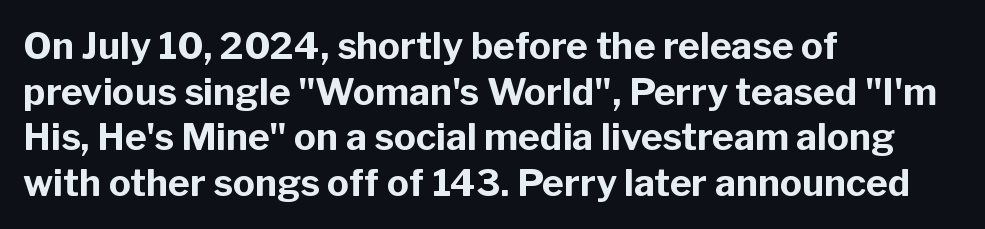
Q: Is the text bold? A: Yes.
Q: Is the text italic (slanted)? A: No, it is upright.
Q: Is the typeface a serif or a sans-serif typeface? A: Sans-serif.
Q: Is the text underlined? A: No.
Q: How is the paragraph aligned? A: Left-aligned.
Q: Is the spacing between letters normal or unusually wide? A: Normal.
Q: Width (condensed, normal, or wide)? A: Normal.
Q: Stroke contrast? A: Low.
Q: x-height? A: Medium.
Q: Monospaced? A: No.
